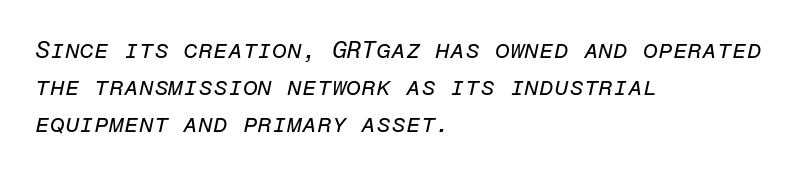
Q: Is the text bold? A: No.
Q: Is the text italic (slanted)? A: Yes, it leans right by about 12 degrees.
Q: Is the text underlined? A: No.
Q: How is the paragraph aligned? A: Left-aligned.
Q: Is the spacing between letters normal or unusually wide? A: Normal.
Q: Is the spacing between lines tight, normal or loose? A: Normal.
